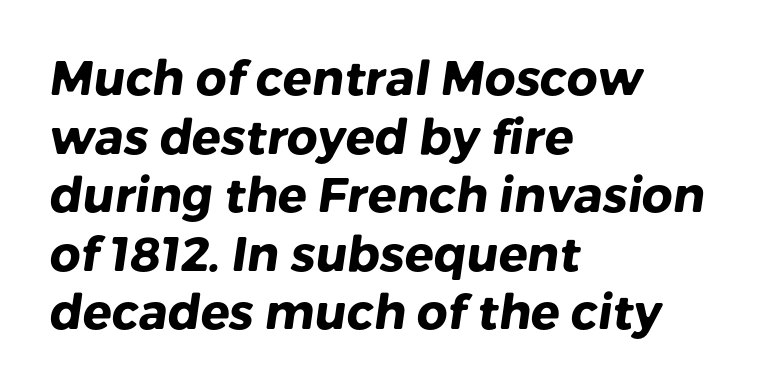
Each letter's strokes conclude bluntly, with no projecting serifs. Every row of glyphs begins at an identical x-position on the left. Caption: bold face, heavy strokes. The face used here is proportionally spaced, like ordinary book or web type. Caption: standard tracking, unaltered. The strip under each line holds only bare page.
